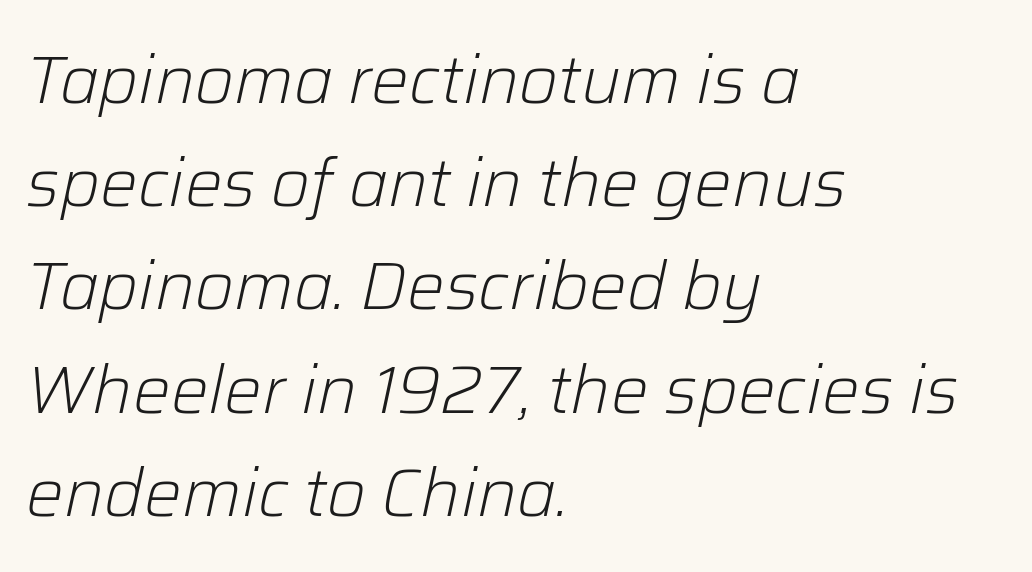
{"italic": "yes", "lean": "right", "slant_degrees": 12, "bold": "no", "weight": "light", "width": "normal", "stroke_contrast": "low", "x_height": "medium", "monospaced": "no", "underline": "no", "align": "left", "line_spacing": "normal", "line_spacing_ratio": 1.54, "letter_spacing": "normal", "letter_spacing_em": 0.0, "glyph_px": 67}
